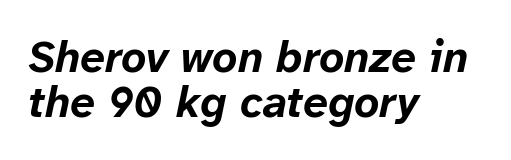
The image shows 44 px bold type, italic (leaning right); set left-aligned, tight line spacing (1.03x), normal letter spacing, not underlined; low stroke contrast and a medium x-height.
